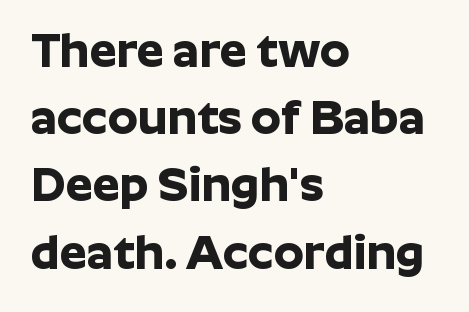
Q: Is the text bold? A: Yes.
Q: Is the text italic (slanted)? A: No, it is upright.
Q: Is the typeface a serif or a sans-serif typeface? A: Sans-serif.
Q: Is the text underlined? A: No.
Q: How is the paragraph aligned? A: Left-aligned.
Q: Is the spacing between letters normal or unusually wide? A: Normal.
Q: Is the spacing between lines tight, normal or loose? A: Normal.
Q: Width (condensed, normal, or wide)? A: Normal.
Q: Stroke contrast? A: Low.
Q: x-height? A: Medium.
Q: Monospaced? A: No.
